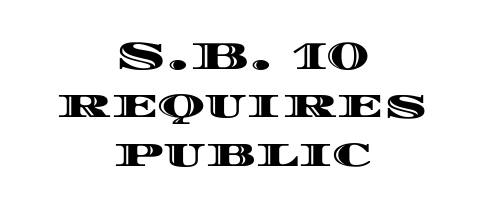
Q: Is the text italic (slanted)? A: No, it is upright.
Q: Is the text underlined? A: No.
Q: How is the paragraph aligned? A: Centered.
Q: Is the spacing between letters normal or unusually wide? A: Normal.
Q: Width (condensed, normal, or wide)? A: Wide.
Q: x-height? A: Large.
Q: Monospaced? A: No.
